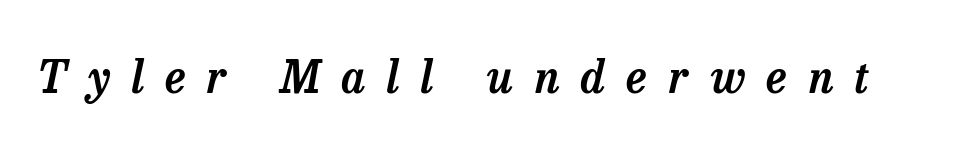
Q: Is the text italic (slanted)? A: Yes, it leans right by about 13 degrees.
Q: Is the typeface a serif or a sans-serif typeface? A: Serif.
Q: Is the text underlined? A: No.
Q: Is the spacing between letters normal or unusually wide? A: Unusually wide.
Q: Width (condensed, normal, or wide)? A: Normal.
Q: Stroke contrast? A: Low.
Q: x-height? A: Medium.
Q: Monospaced? A: No.
